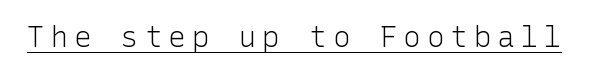
The image shows 29 px light sans-serif type, upright; set unusually wide letter spacing (+0.21 em), underlined; low stroke contrast and a medium x-height.
